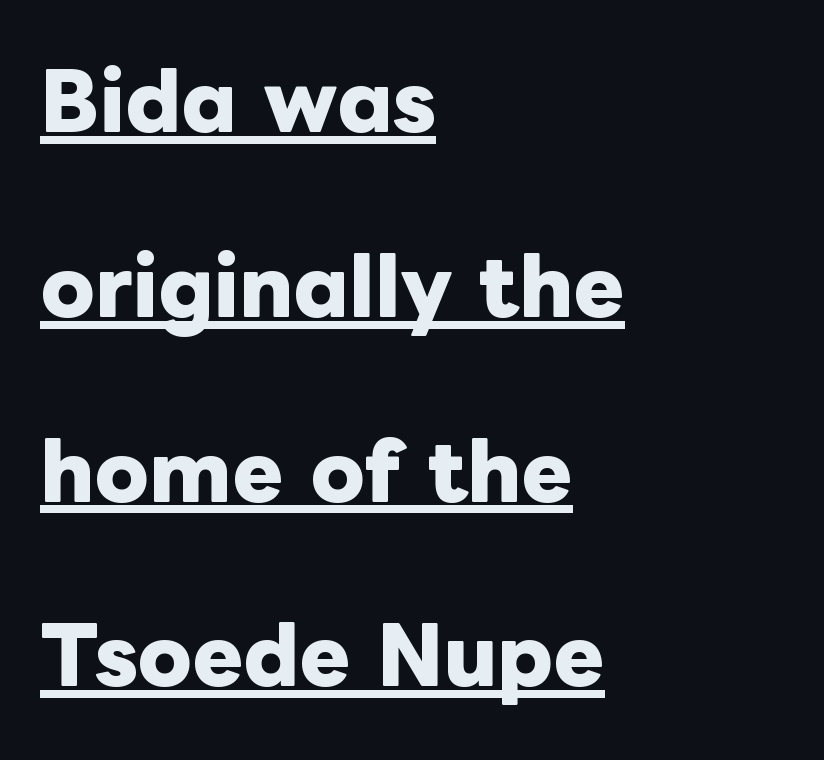
Q: Is the text bold? A: Yes.
Q: Is the text italic (slanted)? A: No, it is upright.
Q: Is the text underlined? A: Yes.
Q: How is the paragraph aligned? A: Left-aligned.
Q: Is the spacing between letters normal or unusually wide? A: Normal.
Q: Is the spacing between lines tight, normal or loose? A: Loose.
Q: Width (condensed, normal, or wide)? A: Normal.
Q: Stroke contrast? A: Low.
Q: x-height? A: Medium.
Q: Monospaced? A: No.
